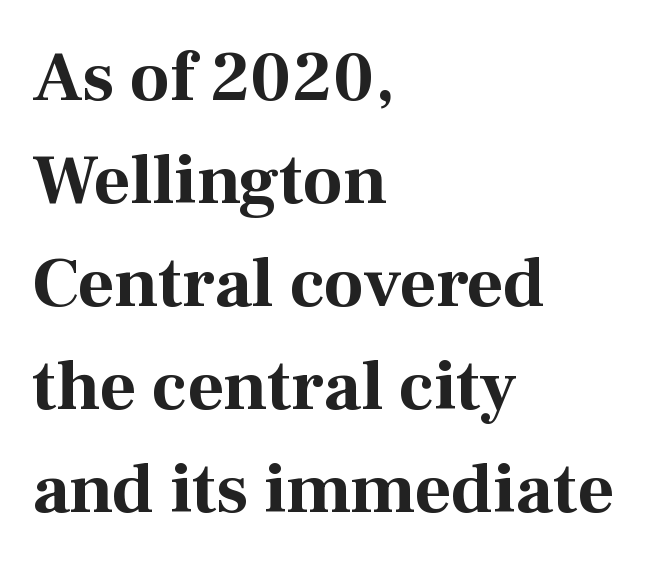
Are there feet on the stems? There are — it's a serif. You'd pick this weight for a headline — it's a proper bold. Characters follow at the spacing the type designer built in. Vertical strokes here are truly vertical.
